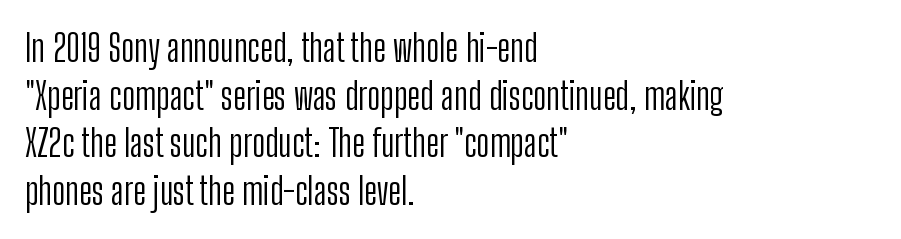
Q: Is the text bold? A: No.
Q: Is the text italic (slanted)? A: No, it is upright.
Q: Is the typeface a serif or a sans-serif typeface? A: Sans-serif.
Q: Is the text underlined? A: No.
Q: How is the paragraph aligned? A: Left-aligned.
Q: Is the spacing between letters normal or unusually wide? A: Normal.
Q: Is the spacing between lines tight, normal or loose? A: Normal.
Q: Width (condensed, normal, or wide)? A: Condensed.
Q: Stroke contrast? A: Low.
Q: x-height? A: Medium.
Q: Monospaced? A: No.
